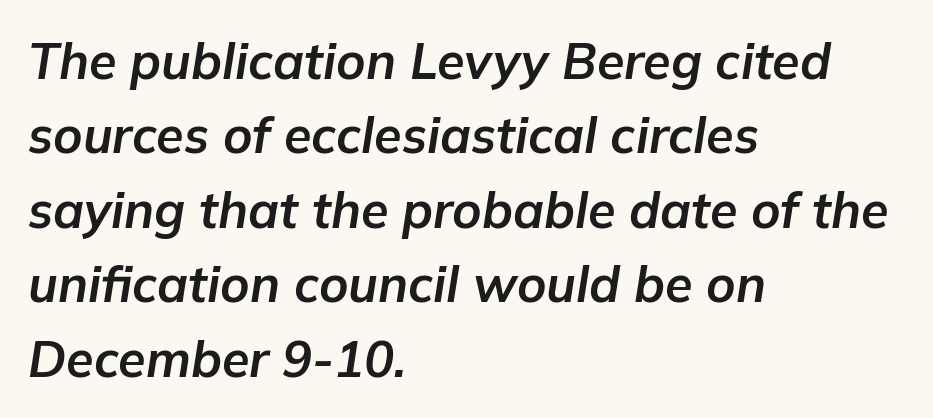
The image shows 50 px bold type, italic (leaning right); set left-aligned, normal line spacing (1.49x), normal letter spacing, not underlined; low stroke contrast and a medium x-height.
